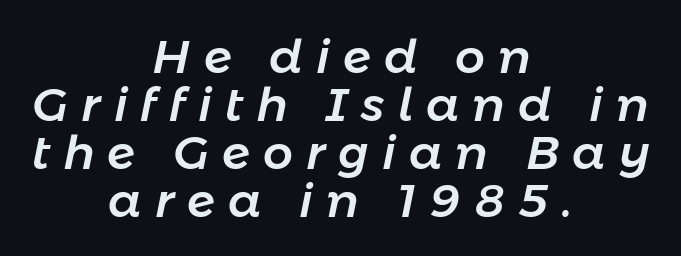
{"italic": "yes", "lean": "right", "slant_degrees": 11, "width": "normal", "stroke_contrast": "low", "x_height": "medium", "monospaced": "no", "underline": "no", "align": "center", "line_spacing": "tight", "line_spacing_ratio": 1.02, "letter_spacing": "wide", "letter_spacing_em": 0.28, "glyph_px": 47}
